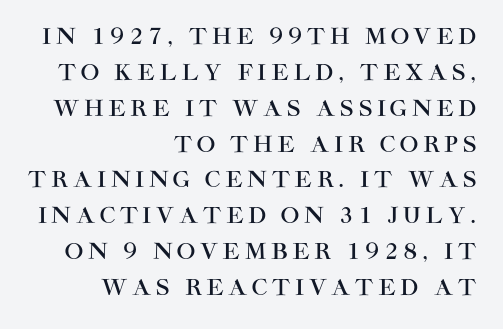
This rendering features lettering with no underline. The axis of the letterforms is exactly vertical. A typesetter would call this leading conventional body-copy spacing. Short note: letters widely spaced. Line endings align vertically; line beginnings do not.
